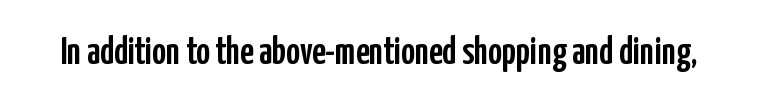
Q: Is the text italic (slanted)? A: No, it is upright.
Q: Is the typeface a serif or a sans-serif typeface? A: Sans-serif.
Q: Is the text underlined? A: No.
Q: Is the spacing between letters normal or unusually wide? A: Normal.
Q: Width (condensed, normal, or wide)? A: Condensed.
Q: Stroke contrast? A: Low.
Q: x-height? A: Medium.
Q: Monospaced? A: No.
